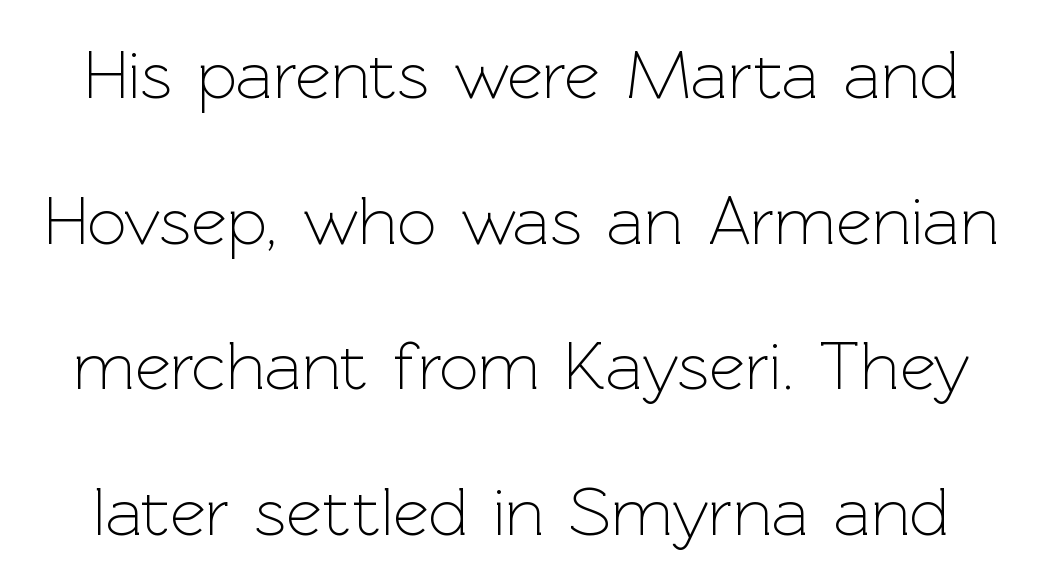
{"serif": "no", "italic": "no", "bold": "no", "weight": "light", "width": "normal", "x_height": "medium", "monospaced": "no", "underline": "no", "line_spacing": "loose", "line_spacing_ratio": 2.11, "letter_spacing": "normal", "letter_spacing_em": 0.0, "glyph_px": 69}
